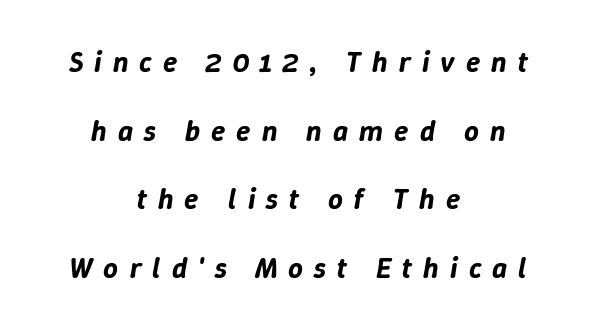
Varying glyph widths throughout — classic text-font behaviour. Layout note: lines centered. Rendered with sloped, italic letterforms. Plain, unruled lines of type.
